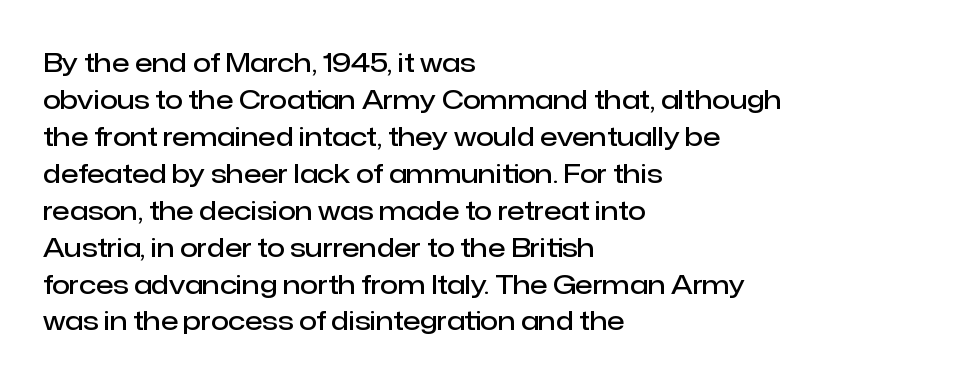
{"italic": "no", "bold": "semi", "underline": "no", "align": "left", "line_spacing": "normal", "line_spacing_ratio": 1.42, "letter_spacing": "normal", "letter_spacing_em": 0.0, "glyph_px": 26}
